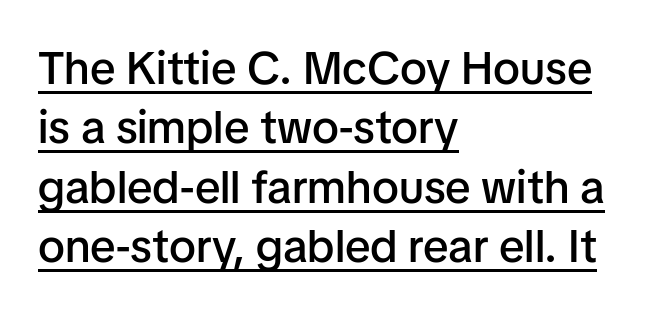
The image shows 46 px semibold sans-serif type, upright; set left-aligned, normal line spacing (1.29x), normal letter spacing, underlined; low stroke contrast and a medium x-height.
